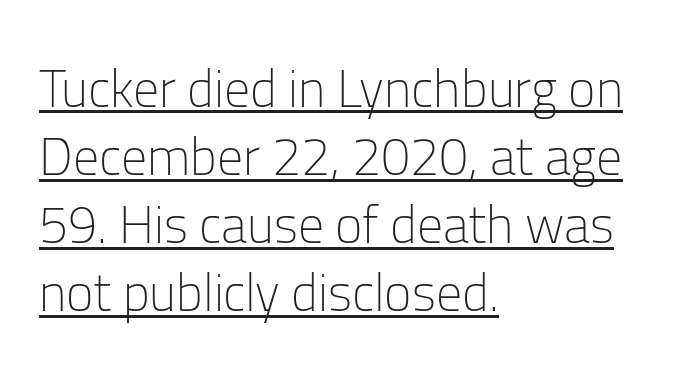
The lines sit at an ordinary, default distance from one another. Character widths vary here, with narrow letters taking less room than wide ones. Underline: present. Ascenders rise straight up at ninety degrees.
